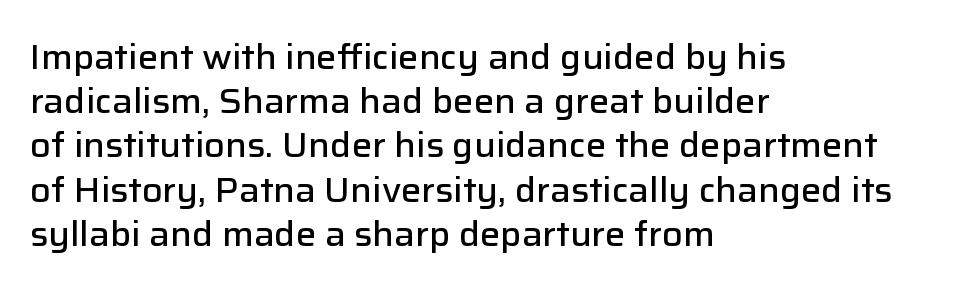
Q: Is the text bold? A: Semi-bold.
Q: Is the text italic (slanted)? A: No, it is upright.
Q: Is the typeface a serif or a sans-serif typeface? A: Sans-serif.
Q: Is the text underlined? A: No.
Q: How is the paragraph aligned? A: Left-aligned.
Q: Is the spacing between letters normal or unusually wide? A: Normal.
Q: Is the spacing between lines tight, normal or loose? A: Normal.
Q: Width (condensed, normal, or wide)? A: Normal.
Q: Stroke contrast? A: Low.
Q: x-height? A: Medium.
Q: Monospaced? A: No.
